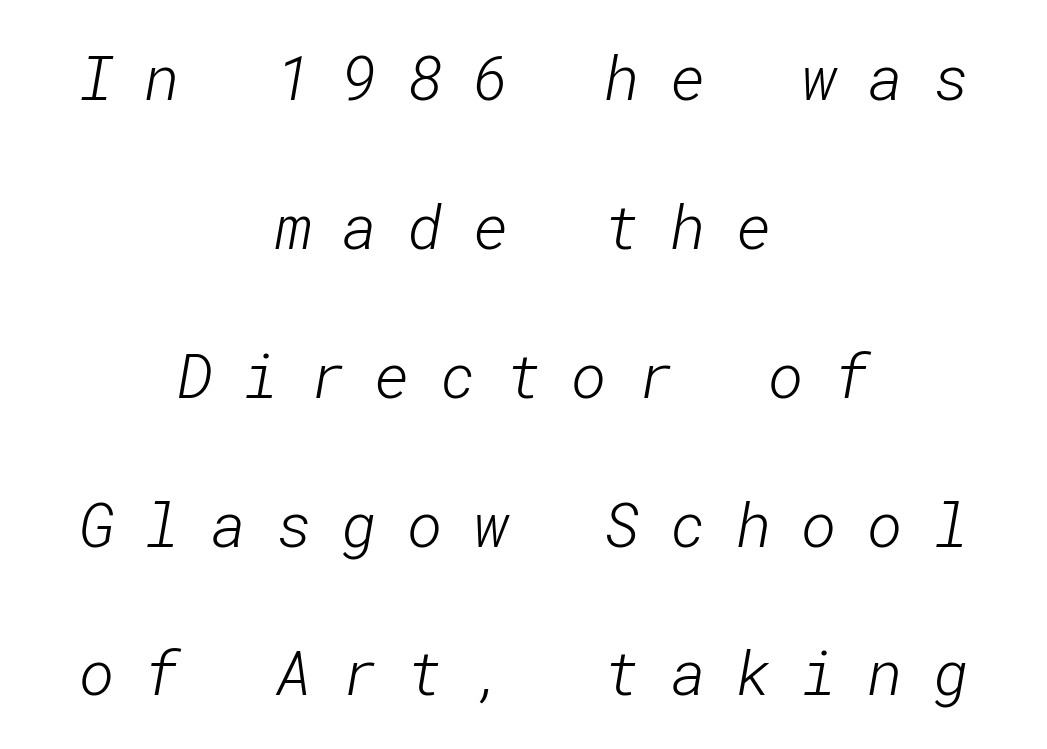
{"serif": "no", "bold": "no", "weight": "light", "width": "normal", "stroke_contrast": "low", "x_height": "medium", "underline": "no", "align": "center", "line_spacing": "loose", "line_spacing_ratio": 2.44, "letter_spacing": "wide", "letter_spacing_em": 0.49, "glyph_px": 61}
